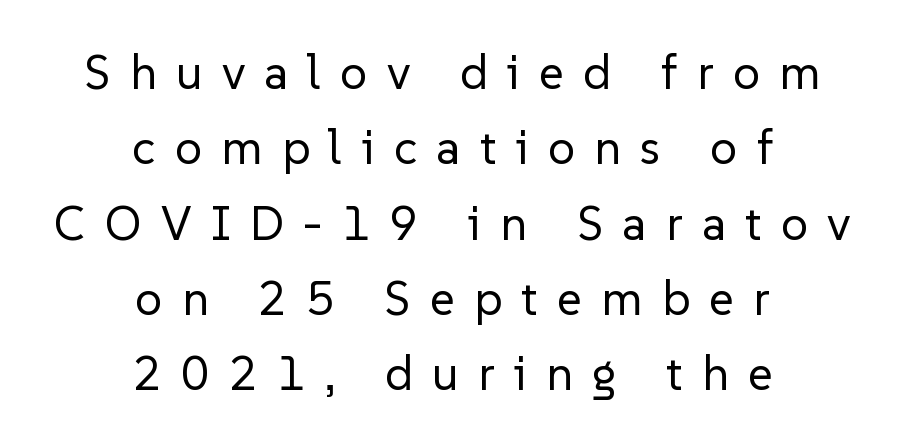
The letters carry no serifs — their stems end cleanly without finishing strokes. This block has exactly the height ordinary leading produces. Letter spacing: wide. No heavy texture on the line: the type isn't bold. If you folded the block vertically in half, each line would mirror itself in length. Ascenders rise straight up at ninety degrees.
